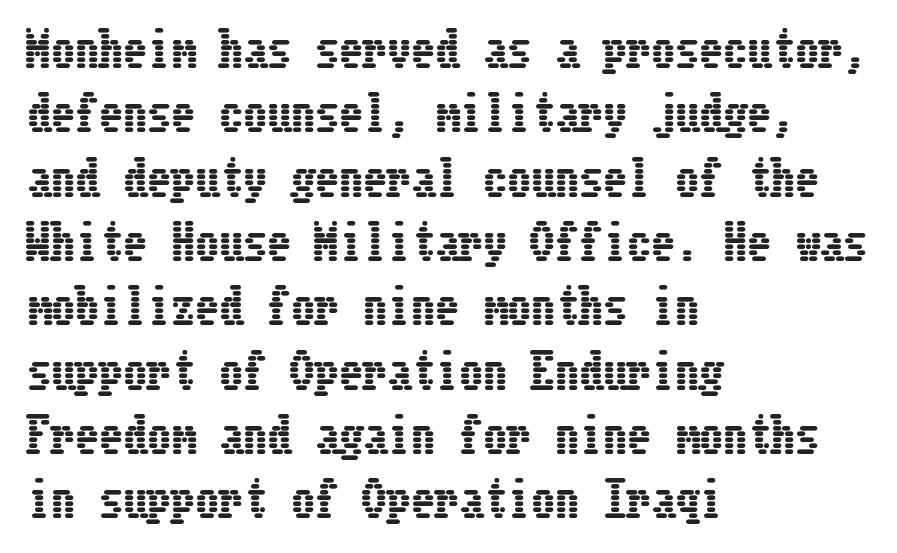
Q: Is the text italic (slanted)? A: No, it is upright.
Q: Is the text underlined? A: No.
Q: How is the paragraph aligned? A: Left-aligned.
Q: Is the spacing between letters normal or unusually wide? A: Normal.
Q: Is the spacing between lines tight, normal or loose? A: Normal.
Q: Width (condensed, normal, or wide)? A: Condensed.
Q: Stroke contrast? A: Low.
Q: x-height? A: Medium.
